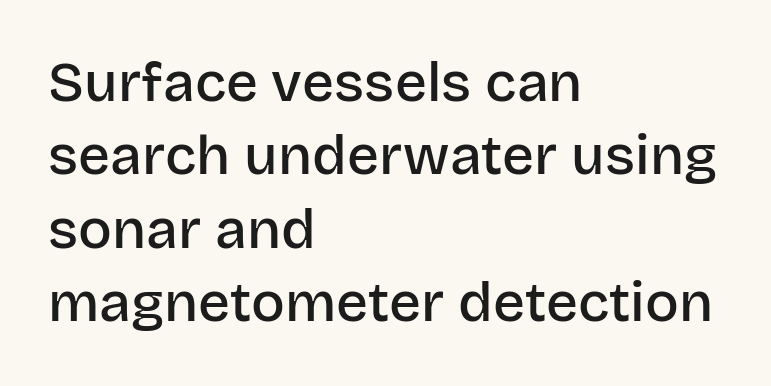
Note: no serifs on the glyphs. The space beneath each line is pristine and unruled. Caption: multi-line text, flush left, ragged right. A typesetter would mark this as roman, not italic. Is this a fixed-width face? No — the glyphs have proportional, varying widths.
